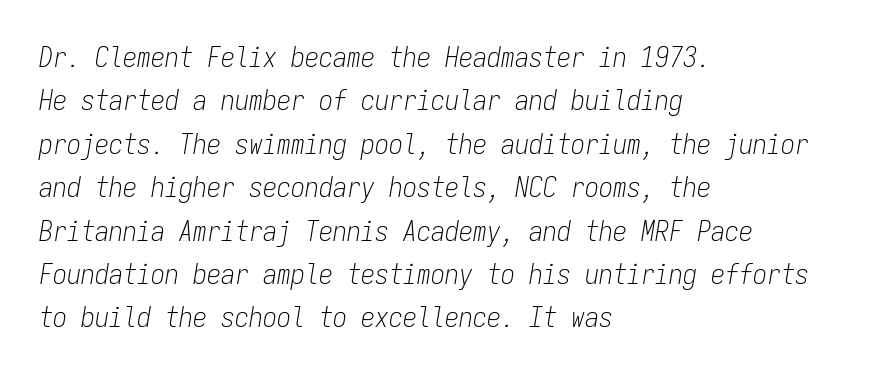
The image shows 28 px light, condensed type, italic (leaning right), monospaced; set left-aligned, normal line spacing (1.55x), normal letter spacing, not underlined; low stroke contrast and a medium x-height.
